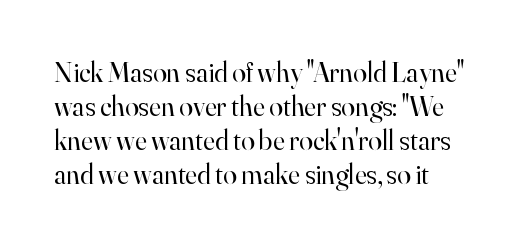
{"serif": "yes", "italic": "no", "bold": "no", "weight": "regular", "width": "normal", "stroke_contrast": "high", "x_height": "small", "monospaced": "no", "underline": "no", "align": "left", "line_spacing_ratio": 1.22, "letter_spacing": "normal", "letter_spacing_em": 0.0, "glyph_px": 28}
